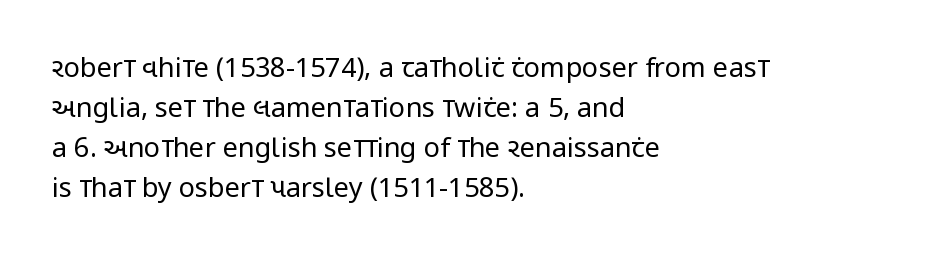
{"italic": "no", "bold": "no", "underline": "no", "align": "left", "line_spacing": "normal", "line_spacing_ratio": 1.48, "letter_spacing": "normal", "letter_spacing_em": 0.0, "glyph_px": 27}
